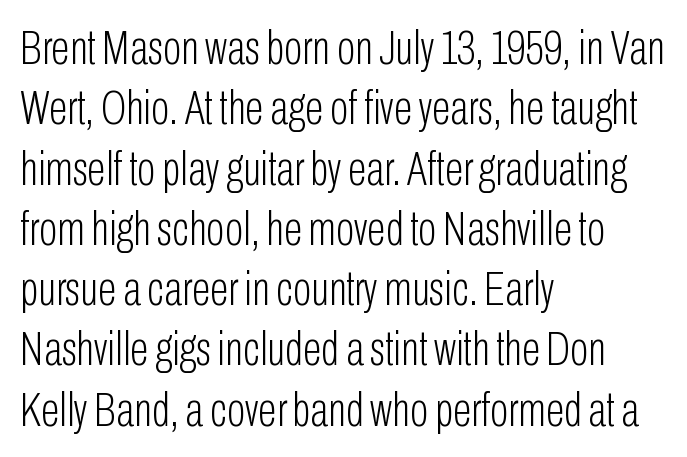
The image shows 49 px light, condensed sans-serif type, upright; set left-aligned, line spacing 1.23x, normal letter spacing, not underlined; low stroke contrast and a medium x-height.
